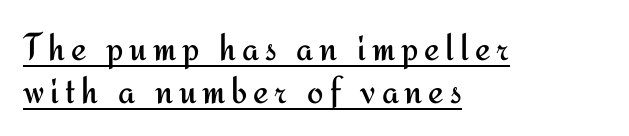
Q: Is the text bold? A: No.
Q: Is the text italic (slanted)? A: No, it is upright.
Q: Is the typeface a serif or a sans-serif typeface? A: Sans-serif.
Q: Is the text underlined? A: Yes.
Q: How is the paragraph aligned? A: Left-aligned.
Q: Is the spacing between lines tight, normal or loose? A: Tight.
Q: Width (condensed, normal, or wide)? A: Normal.
Q: Stroke contrast? A: Medium.
Q: x-height? A: Small.
Q: Monospaced? A: No.
